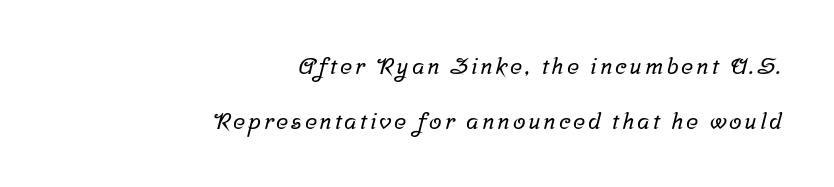
{"underline": "no", "align": "right", "line_spacing": "loose", "line_spacing_ratio": 2.37, "glyph_px": 23}
